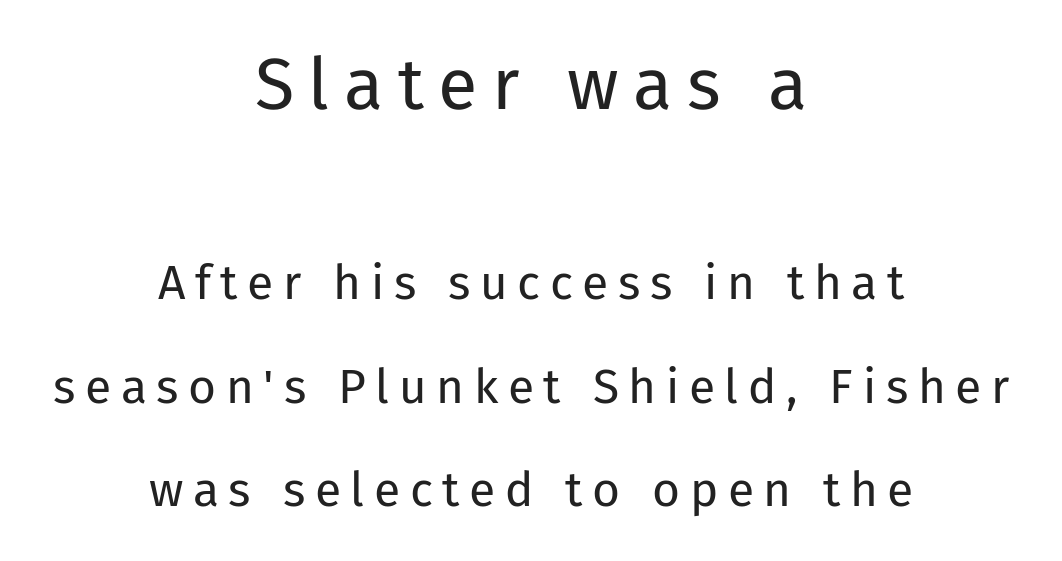
{"serif": "no", "italic": "no", "bold": "no", "weight": "regular", "width": "normal", "stroke_contrast": "low", "x_height": "medium", "monospaced": "no", "underline": "no", "align": "center", "line_spacing": "loose", "line_spacing_ratio": 2.16, "letter_spacing": "wide", "letter_spacing_em": 0.2, "larger_block": "first", "size_ratio": 1.5, "glyph_px": 72}
